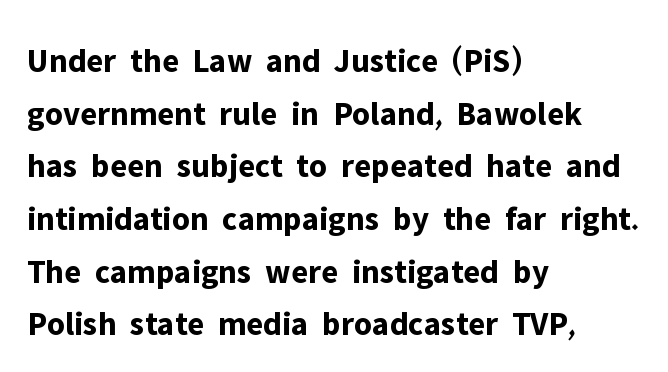
{"serif": "no", "italic": "no", "bold": "yes", "weight": "bold", "width": "normal", "stroke_contrast": "low", "x_height": "medium", "monospaced": "no", "underline": "no", "align": "left", "line_spacing": "normal", "line_spacing_ratio": 1.55, "letter_spacing": "normal", "letter_spacing_em": 0.0, "glyph_px": 34}
